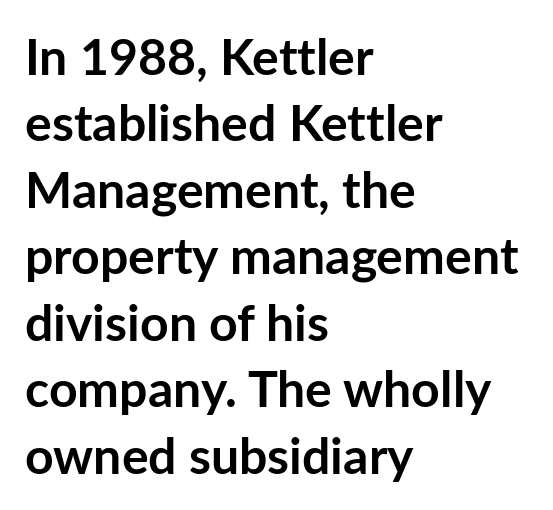
Q: Is the text bold? A: Yes.
Q: Is the text italic (slanted)? A: No, it is upright.
Q: Is the typeface a serif or a sans-serif typeface? A: Sans-serif.
Q: Is the text underlined? A: No.
Q: How is the paragraph aligned? A: Left-aligned.
Q: Is the spacing between letters normal or unusually wide? A: Normal.
Q: Is the spacing between lines tight, normal or loose? A: Normal.
Q: Width (condensed, normal, or wide)? A: Normal.
Q: Stroke contrast? A: Low.
Q: x-height? A: Medium.
Q: Monospaced? A: No.
